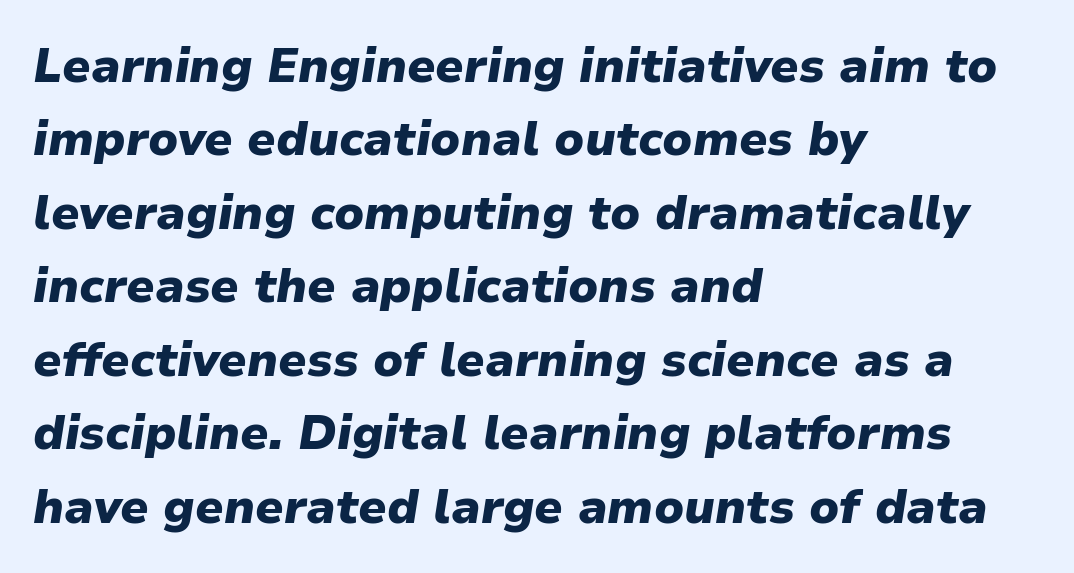
The image shows 48 px heavy type, italic (leaning right); set left-aligned, normal line spacing (1.53x), normal letter spacing, not underlined; low stroke contrast and a medium x-height.
